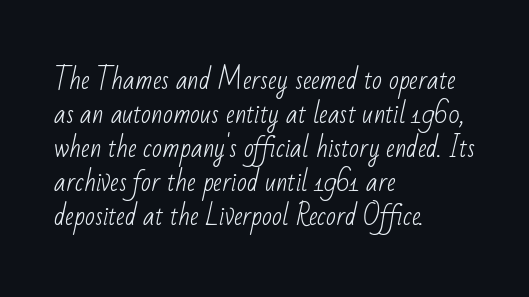
{"bold": "no", "underline": "no", "align": "left", "line_spacing": "normal", "line_spacing_ratio": 1.31, "letter_spacing": "normal", "letter_spacing_em": 0.0, "glyph_px": 26}
